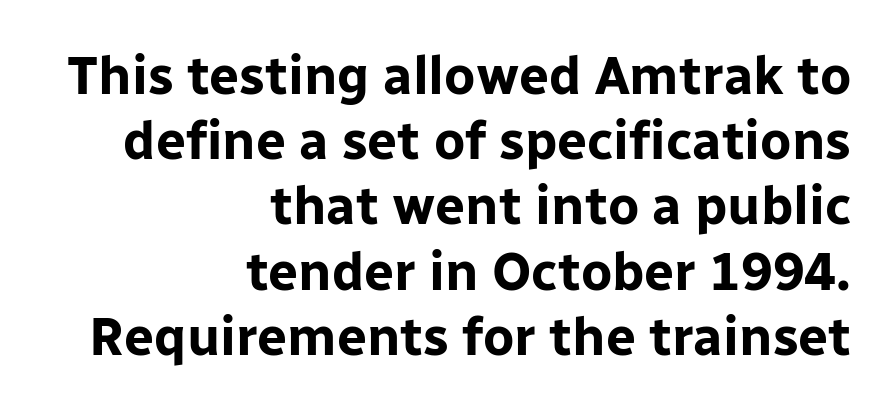
A roman cut, with each character standing at attention. Nobody touched the tracking dial on this one. Plain, unruled lines of type. Looks like regular typesetting: each glyph gets only the width it needs. The sample has been set heavy, in full bold. Observe the absence of serifs on each vertical stroke in this sample.
